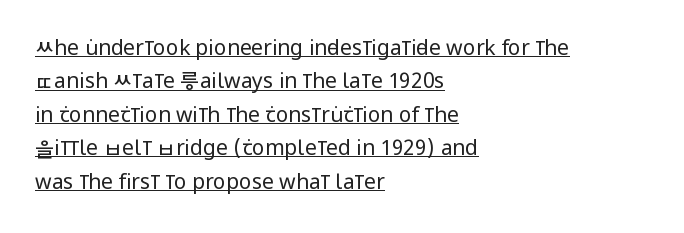
Notice how the stems are strictly vertical — no italics here. Does the leading feel generous? No, just average. How are the letters spaced? Ordinarily, with no added tracking. Is the block centered? No — it sits flush against the left margin.
